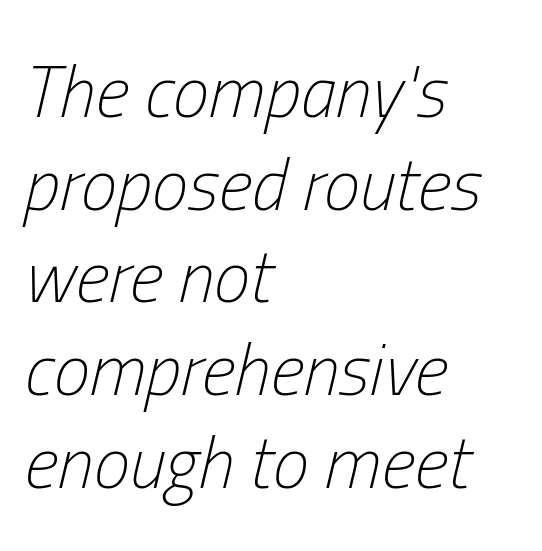
Q: Is the text bold? A: No.
Q: Is the text italic (slanted)? A: Yes, it leans right by about 13 degrees.
Q: Is the text underlined? A: No.
Q: How is the paragraph aligned? A: Left-aligned.
Q: Is the spacing between letters normal or unusually wide? A: Normal.
Q: Is the spacing between lines tight, normal or loose? A: Normal.
Q: Width (condensed, normal, or wide)? A: Condensed.
Q: Stroke contrast? A: Low.
Q: x-height? A: Medium.
Q: Monospaced? A: No.
